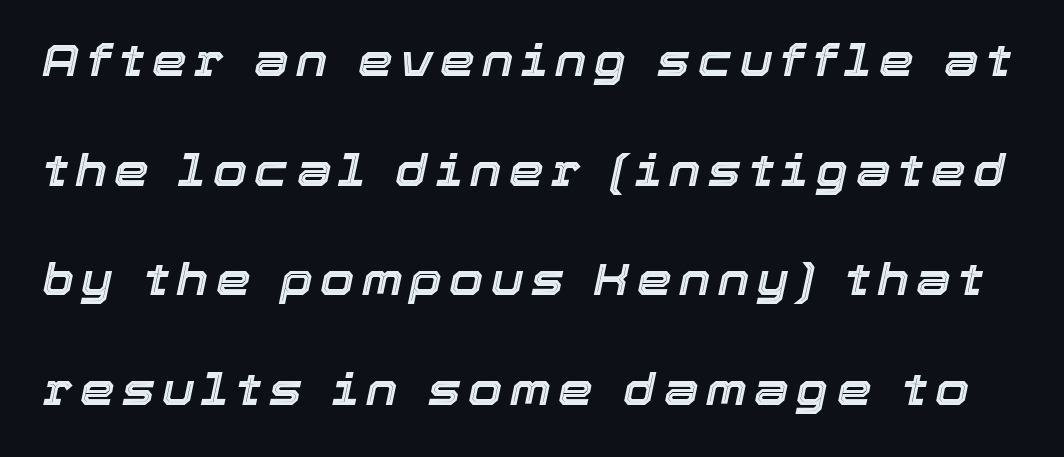
Q: Is the text italic (slanted)? A: Yes, it leans right by about 12 degrees.
Q: Is the text underlined? A: No.
Q: Is the spacing between lines tight, normal or loose? A: Loose.
Q: Width (condensed, normal, or wide)? A: Normal.
Q: x-height? A: Medium.
Q: Monospaced? A: No.
